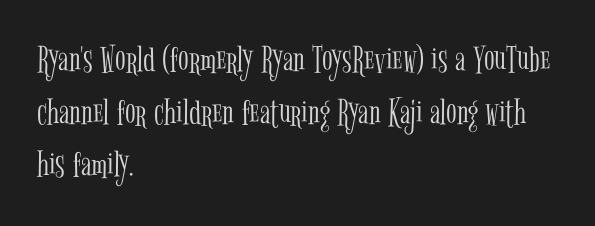
Is this a fixed-width face? No — the glyphs have proportional, varying widths. The rag falls on the right side of this text block. No italicization has been applied; the sample stays upright. The weight would be labelled regular, book, light, or lighter still.
